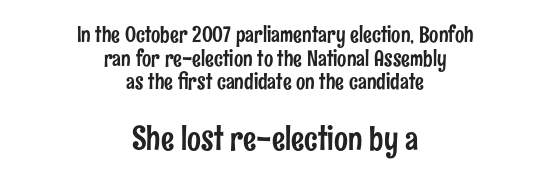
Check the space under the baseline: it is left empty. The horizontal fit of the characters is conventional and even. Is this a fixed-width face? No — the glyphs have proportional, varying widths. Every character sits straight up, as roman type does. Centered paragraph, ragged on both sides.
